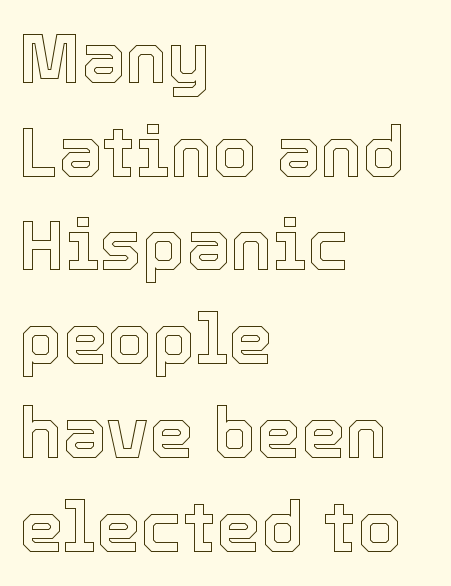
The image shows 71 px text type, upright; set left-aligned, normal line spacing (1.32x), normal letter spacing, not underlined; a medium x-height.
